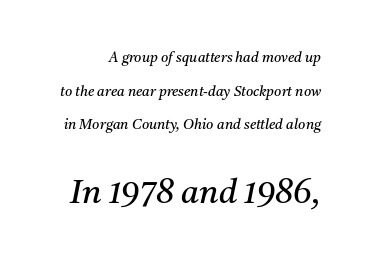
Q: Is the text bold? A: No.
Q: Is the text italic (slanted)? A: Yes, it leans right by about 11 degrees.
Q: Is the typeface a serif or a sans-serif typeface? A: Serif.
Q: Is the text underlined? A: No.
Q: Is the spacing between letters normal or unusually wide? A: Normal.
Q: Is the spacing between lines tight, normal or loose? A: Loose.
Q: Which block of text is set in a larger size, the first (top) or the second (bottom)? A: The second (bottom) one.
Q: Width (condensed, normal, or wide)? A: Normal.
Q: Stroke contrast? A: Medium.
Q: x-height? A: Medium.
Q: Monospaced? A: No.
